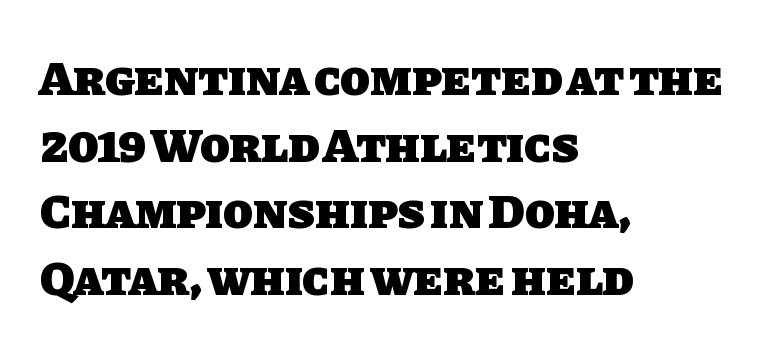
The image shows 49 px heavy sans-serif type; set left-aligned, normal line spacing (1.36x), normal letter spacing, not underlined; low stroke contrast and a large x-height.
